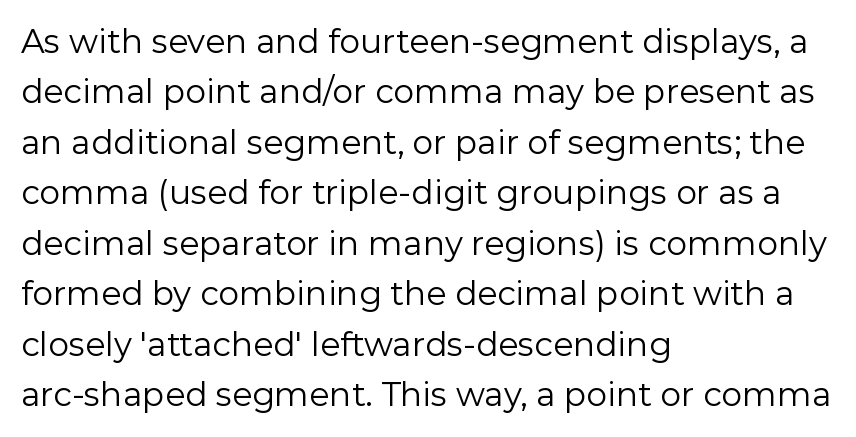
You can tell it's not italic because the verticals are truly vertical. Each letter keeps its own natural width here, so spacing adapts to shape. This rendering leaves character spacing at its baseline value. Caption: multi-line text, flush left, ragged right. Honestly, there is no underline to notice here at all. The strokes carry an ordinary text weight at most.
